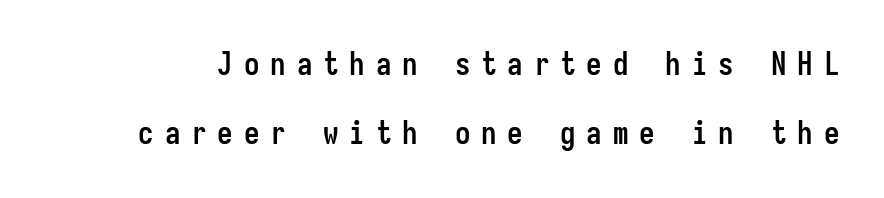
The image shows 31 px semibold, condensed sans-serif type, upright, monospaced; set loose line spacing (2.21x), unusually wide letter spacing (+0.35 em), not underlined; low stroke contrast and a medium x-height.
